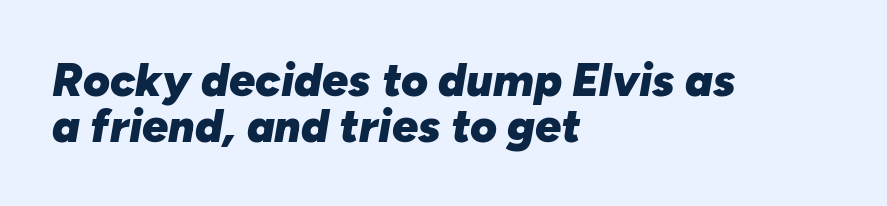
Tracking value appears to be zero — textbook default spacing. The rendering uses a bold face; every stroke is thick and dark. These lines huddle together more closely than default settings would place them. The text block is weighted toward the left margin, trailing off unevenly rightward.
